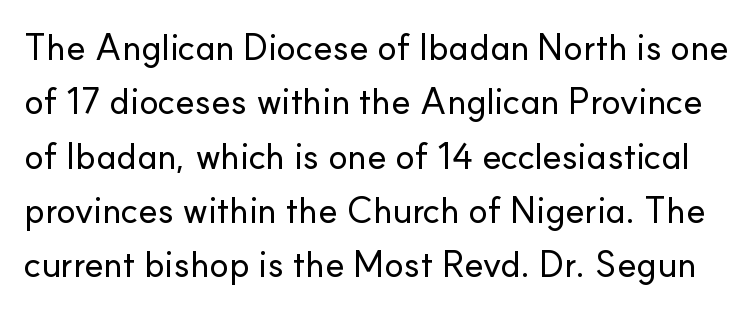
The image shows 36 px sans-serif type, upright; set normal line spacing (1.51x), normal letter spacing, not underlined; low stroke contrast and a small x-height.
